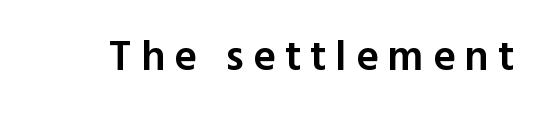
Q: Is the text bold? A: Semi-bold.
Q: Is the text italic (slanted)? A: No, it is upright.
Q: Is the typeface a serif or a sans-serif typeface? A: Sans-serif.
Q: Is the text underlined? A: No.
Q: Is the spacing between letters normal or unusually wide? A: Unusually wide.
Q: Width (condensed, normal, or wide)? A: Normal.
Q: x-height? A: Medium.
Q: Monospaced? A: No.
